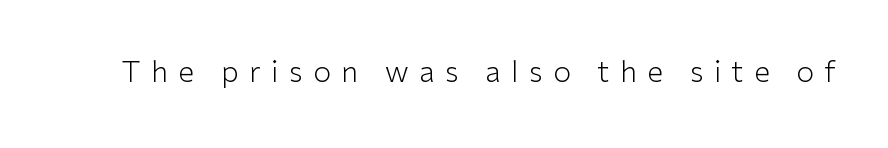
{"serif": "no", "italic": "no", "bold": "no", "weight": "light", "width": "normal", "stroke_contrast": "low", "x_height": "medium", "monospaced": "no", "underline": "no", "letter_spacing": "wide", "letter_spacing_em": 0.36, "glyph_px": 29}
